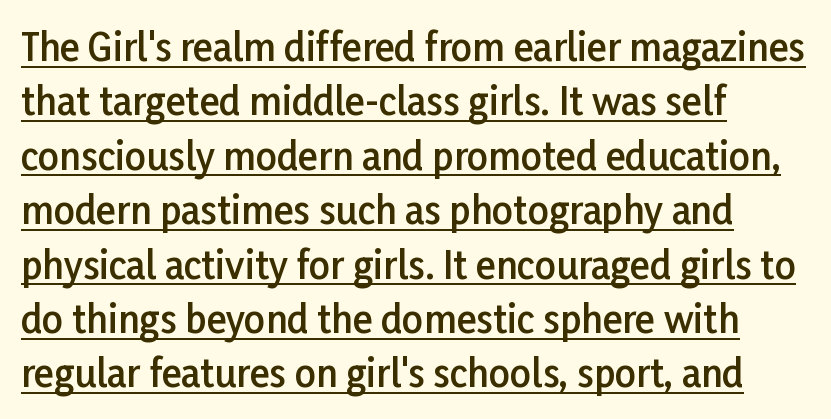
The image shows 37 px semibold sans-serif type, upright; set left-aligned, normal line spacing (1.47x), normal letter spacing, underlined; low stroke contrast and a medium x-height.
